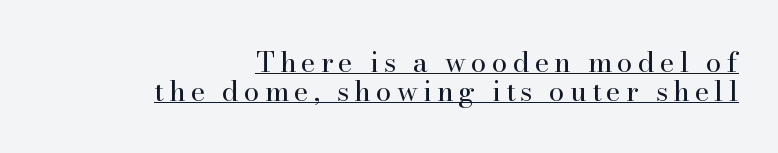
The image shows 28 px regular-weight serif type, upright; set right-aligned, tight line spacing (1.02x), underlined; high stroke contrast and a small x-height.
